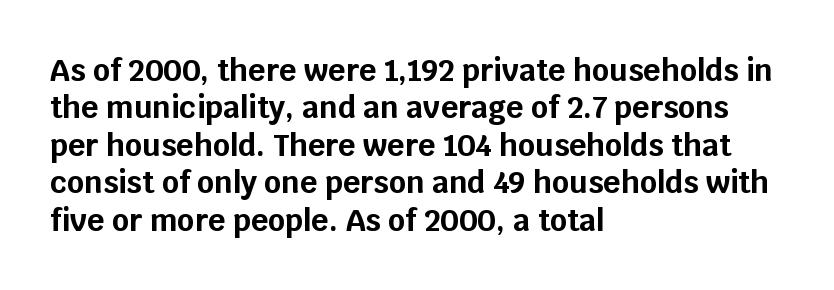
{"serif": "no", "italic": "no", "bold": "yes", "weight": "bold", "width": "normal", "stroke_contrast": "low", "x_height": "large", "monospaced": "no", "underline": "no", "align": "left", "line_spacing": "normal", "line_spacing_ratio": 1.25, "letter_spacing": "normal", "letter_spacing_em": 0.0, "glyph_px": 30}
